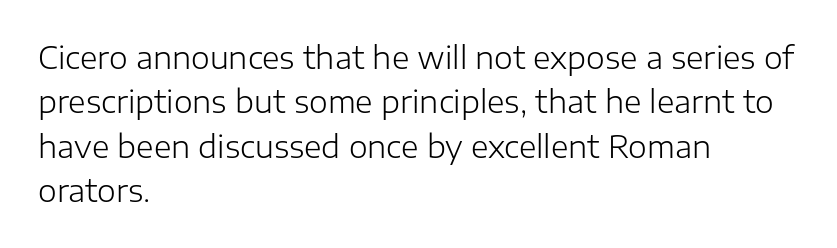
Q: Is the text bold? A: No.
Q: Is the text italic (slanted)? A: No, it is upright.
Q: Is the typeface a serif or a sans-serif typeface? A: Sans-serif.
Q: Is the text underlined? A: No.
Q: How is the paragraph aligned? A: Left-aligned.
Q: Is the spacing between letters normal or unusually wide? A: Normal.
Q: Is the spacing between lines tight, normal or loose? A: Normal.
Q: Width (condensed, normal, or wide)? A: Normal.
Q: Stroke contrast? A: Low.
Q: x-height? A: Medium.
Q: Monospaced? A: No.
